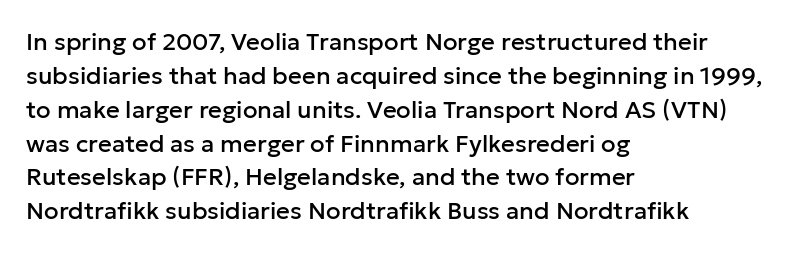
Q: Is the text italic (slanted)? A: No, it is upright.
Q: Is the text underlined? A: No.
Q: How is the paragraph aligned? A: Left-aligned.
Q: Is the spacing between letters normal or unusually wide? A: Normal.
Q: Is the spacing between lines tight, normal or loose? A: Normal.
